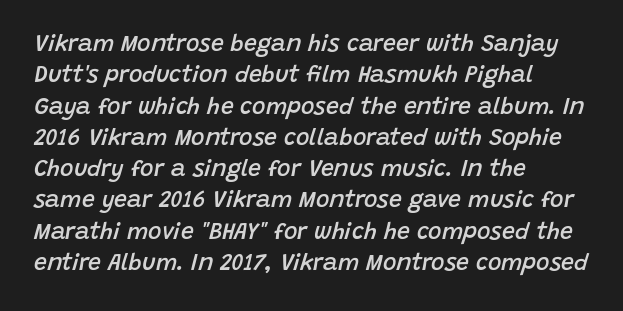
The image shows 23 px text type, italic (leaning right); set left-aligned, normal line spacing (1.36x), normal letter spacing, not underlined.
